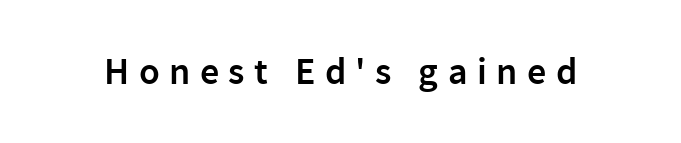
{"serif": "no", "italic": "no", "bold": "semi", "weight": "semibold", "width": "normal", "stroke_contrast": "low", "x_height": "medium", "monospaced": "no", "underline": "no", "letter_spacing": "wide", "letter_spacing_em": 0.25, "glyph_px": 38}
